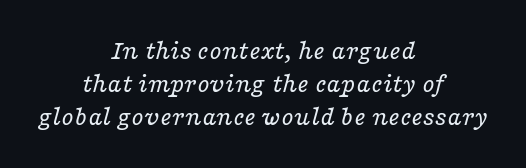
The letters carry serifs — small finishing strokes at the ends of their stems. Horizontally, the lines are justified to the midpoint only. Is this a fixed-width face? No — the glyphs have proportional, varying widths. Honestly, the letter spacing is just normal — you wouldn't notice it. You can tell it's italic because the verticals aren't actually vertical. Is this a heavy cut? Hardly; it is regular or lighter.
